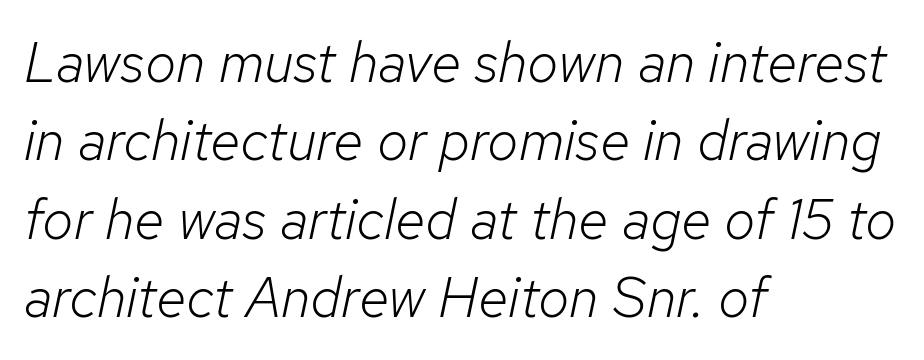
The image shows 56 px light type, italic (leaning right); set left-aligned, normal line spacing (1.4x), normal letter spacing, not underlined; low stroke contrast and a medium x-height.
